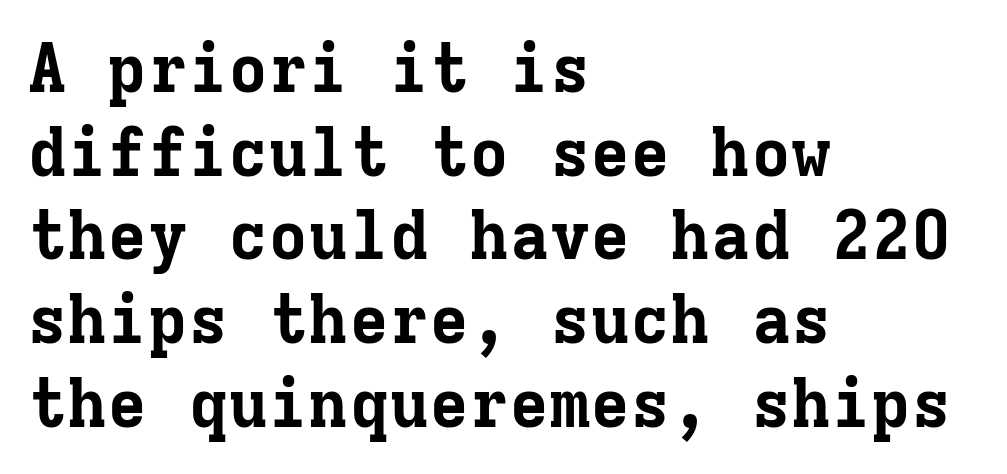
Is there any slant? The stems are plumb. The horizontal fit of the characters is conventional and even. Underline: absent. Plenty of ink on the page — the face is bold. The passage shown is typed in a monospace face where columns stay perfectly aligned. Each letter's strokes conclude with small projecting serifs.
